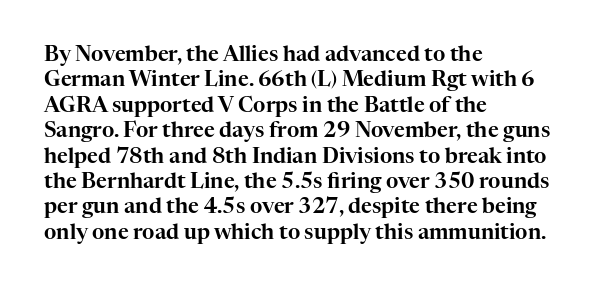
Q: Is the text italic (slanted)? A: No, it is upright.
Q: Is the text underlined? A: No.
Q: How is the paragraph aligned? A: Left-aligned.
Q: Is the spacing between letters normal or unusually wide? A: Normal.
